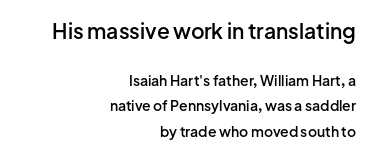
The image shows 21 px text type, upright; set right-aligned, line spacing 1.79x, normal letter spacing, not underlined; the first (top) block is 1.5x larger.
